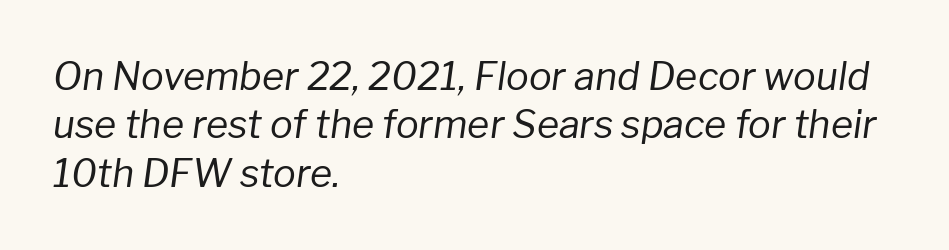
What's the leading like? Ordinary, nothing unusual. This sample is left-justified, so line endings fall wherever the words run out. Observe the lean: these are italic letterforms. The foot of each line stays bare and open. Summary of weight: not heavy and not bold.
